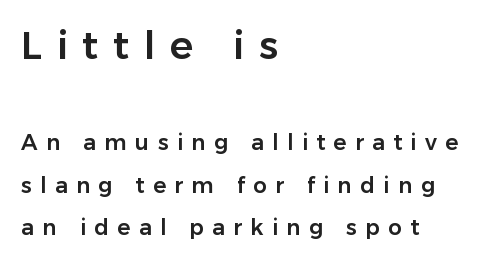
Which chunk is bigger? The first one — the top block dwarfs the bottom. Looks like regular typesetting: each glyph gets only the width it needs. Baseline-to-baseline distance is far greater than the letter height. Regarding serifs, this sample does without them. Honestly, there is no underline to notice here at all.
